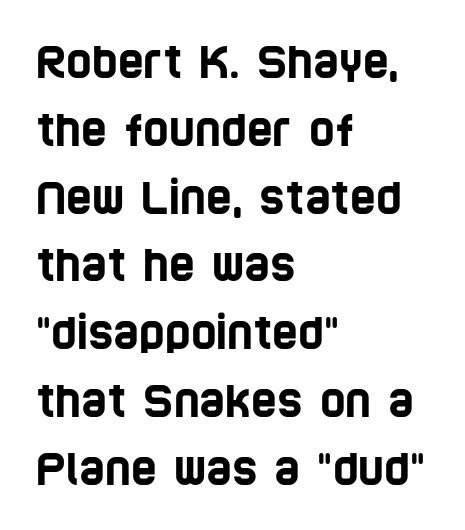
Honestly, there is no underline to notice here at all. Tracking here is standard; glyphs follow each other at the usual distance. These lines stack with their left ends in a neat column. The passage shown is typed in a proportional face where columns would drift. Is there much room between lines? A standard amount, neither cramped nor airy. The designer went with a sans here, leaving each stem footless.
